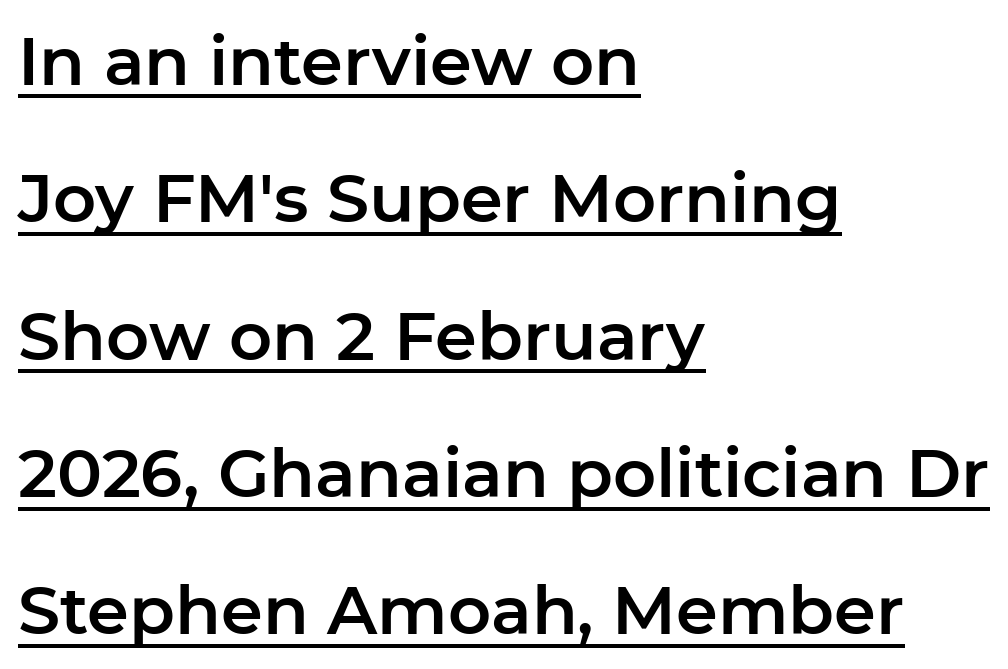
Casual observation: everything's shoved over to the left. Rendered with straight, roman letterforms. The letters advance in unequal steps, a hallmark of proportional type. Letter spacing: default.
